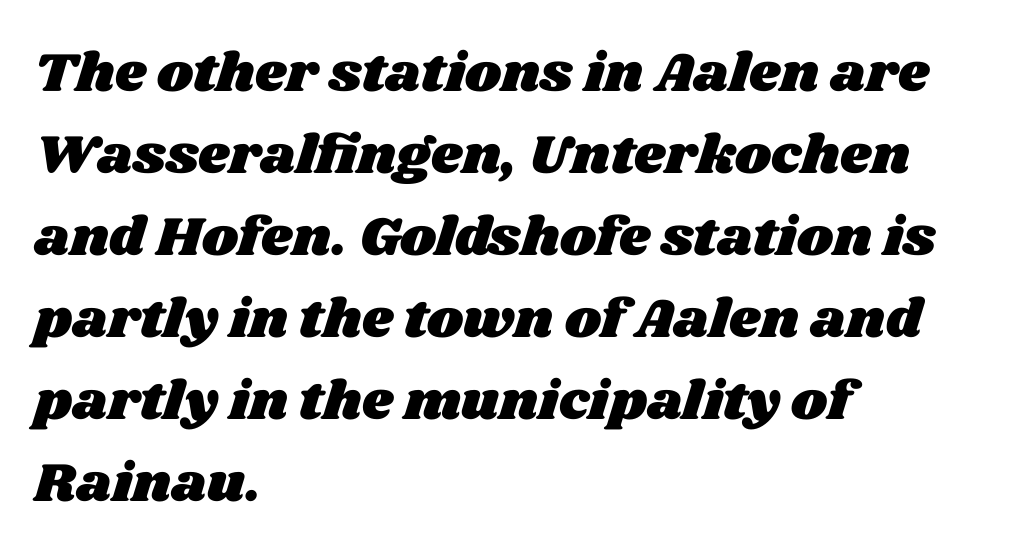
The image shows 55 px wide type; set left-aligned, normal line spacing (1.49x), normal letter spacing, not underlined; medium stroke contrast and a large x-height.
